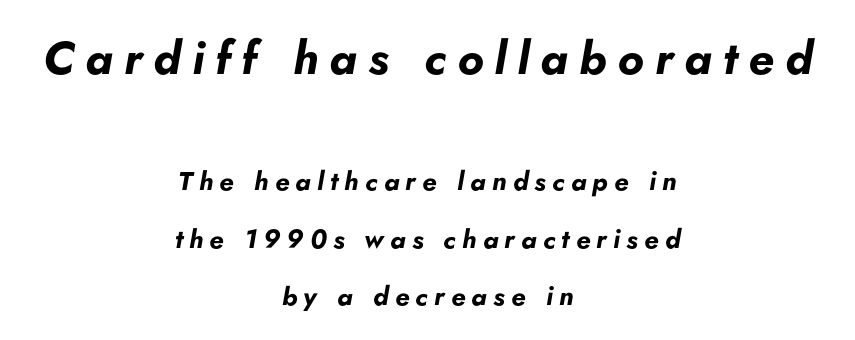
Q: Is the text bold? A: Yes.
Q: Is the text italic (slanted)? A: Yes, it leans right by about 5 degrees.
Q: Is the text underlined? A: No.
Q: How is the paragraph aligned? A: Centered.
Q: Is the spacing between letters normal or unusually wide? A: Unusually wide.
Q: Is the spacing between lines tight, normal or loose? A: Loose.
Q: Which block of text is set in a larger size, the first (top) or the second (bottom)? A: The first (top) one.
Q: Width (condensed, normal, or wide)? A: Normal.
Q: Stroke contrast? A: Low.
Q: x-height? A: Small.
Q: Monospaced? A: No.
